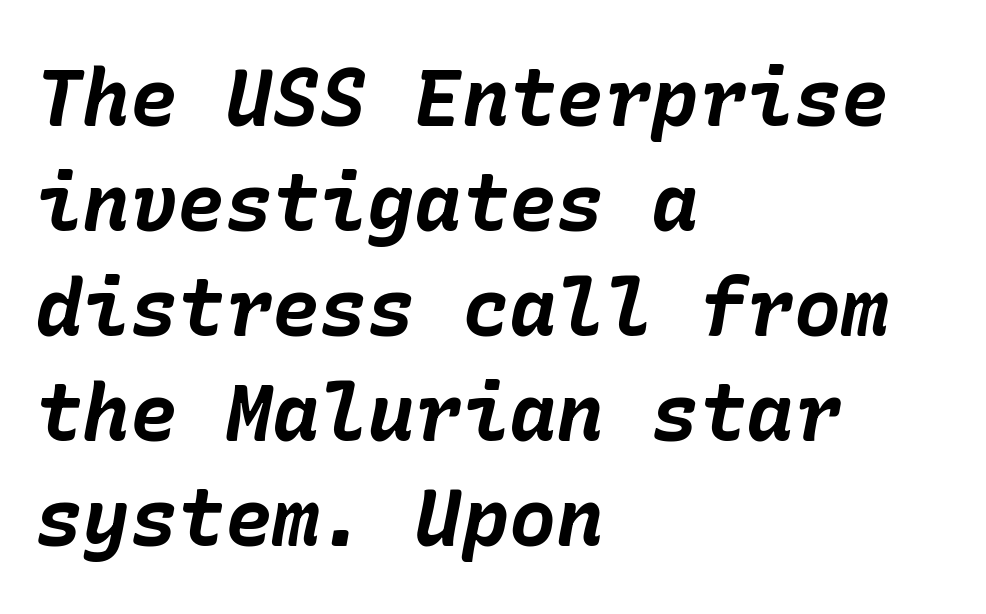
The image shows 79 px bold type, italic (leaning right); set left-aligned, normal line spacing (1.33x), normal letter spacing, not underlined; low stroke contrast and a medium x-height.
